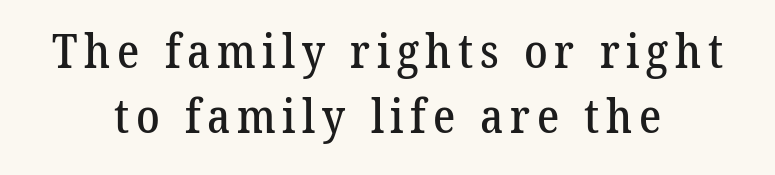
The image shows 47 px serif type; set centered, normal line spacing (1.39x), not underlined; low stroke contrast and a medium x-height.
